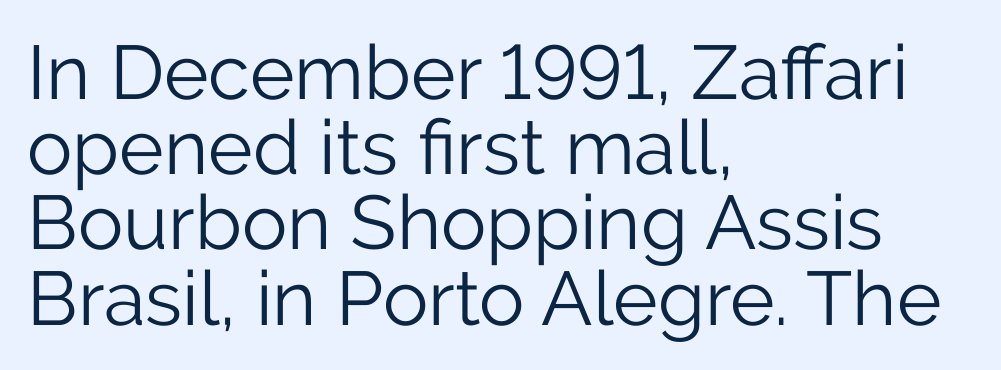
The face used here is proportionally spaced, like ordinary book or web type. These lines are set flush left with a ragged right edge. Vertical stems look standard width or narrower in stroke. Vertically, the passage feels compressed, each row crowding the next. Italic? Not at all — the glyphs are vertical.
